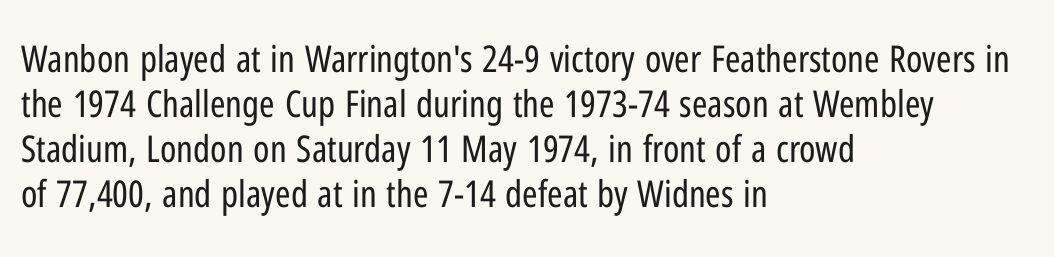
Q: Is the text bold? A: No.
Q: Is the text italic (slanted)? A: No, it is upright.
Q: Is the typeface a serif or a sans-serif typeface? A: Sans-serif.
Q: Is the text underlined? A: No.
Q: How is the paragraph aligned? A: Left-aligned.
Q: Is the spacing between letters normal or unusually wide? A: Normal.
Q: Width (condensed, normal, or wide)? A: Condensed.
Q: Stroke contrast? A: Low.
Q: x-height? A: Medium.
Q: Monospaced? A: No.
